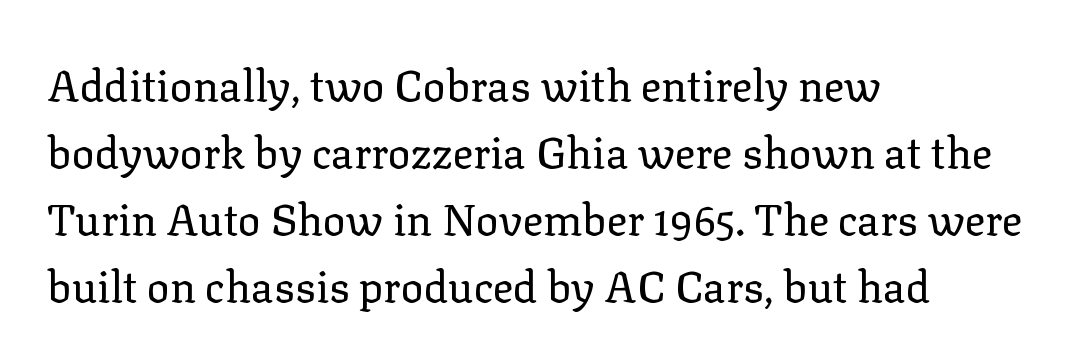
{"serif": "yes", "italic": "no", "bold": "no", "weight": "regular", "width": "normal", "stroke_contrast": "low", "x_height": "medium", "monospaced": "no", "underline": "no", "align": "left", "line_spacing": "normal", "line_spacing_ratio": 1.56, "letter_spacing": "normal", "letter_spacing_em": 0.0, "glyph_px": 43}
